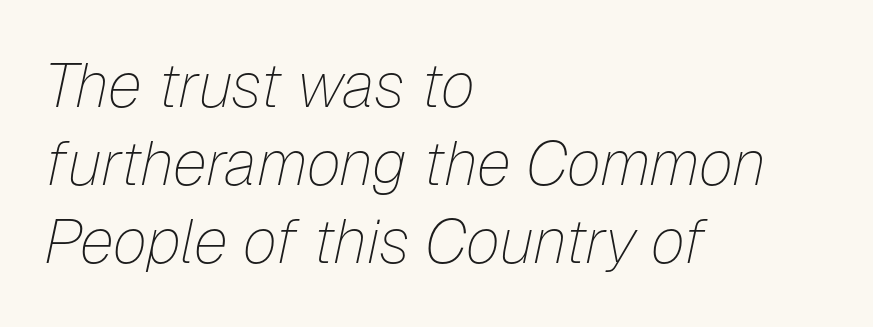
Letter spacing: default. The specimen omits any rule beneath the text block's lines. Evenly set lines give the paragraph a standard silhouette. The typography opts for an oblique posture over an upright one.
